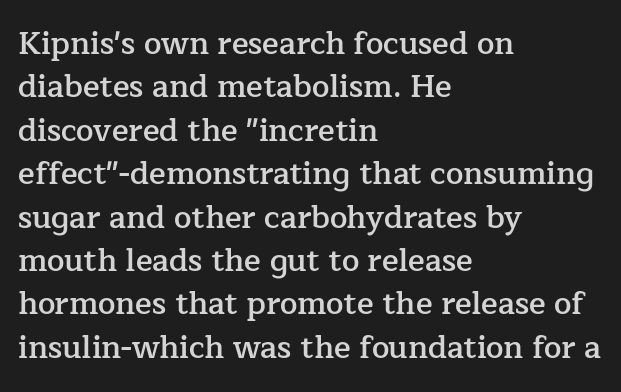
Q: Is the text bold? A: Semi-bold.
Q: Is the text italic (slanted)? A: No, it is upright.
Q: Is the typeface a serif or a sans-serif typeface? A: Serif.
Q: Is the text underlined? A: No.
Q: How is the paragraph aligned? A: Left-aligned.
Q: Is the spacing between letters normal or unusually wide? A: Normal.
Q: Is the spacing between lines tight, normal or loose? A: Normal.
Q: Width (condensed, normal, or wide)? A: Normal.
Q: Stroke contrast? A: Low.
Q: x-height? A: Medium.
Q: Monospaced? A: No.
